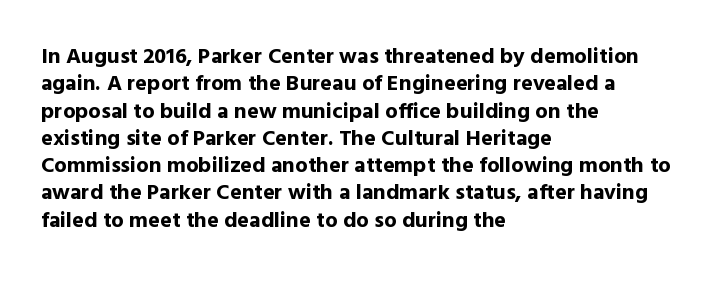
Q: Is the text bold? A: Yes.
Q: Is the text italic (slanted)? A: No, it is upright.
Q: Is the text underlined? A: No.
Q: How is the paragraph aligned? A: Left-aligned.
Q: Is the spacing between letters normal or unusually wide? A: Normal.
